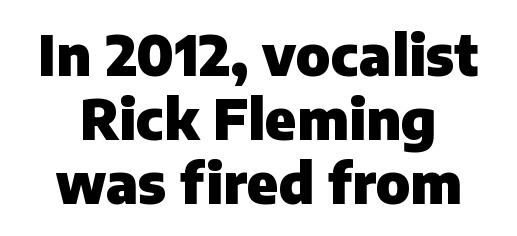
{"serif": "no", "italic": "no", "bold": "yes", "weight": "heavy", "width": "normal", "stroke_contrast": "low", "x_height": "medium", "monospaced": "no", "underline": "no", "align": "center", "line_spacing_ratio": 1.16, "letter_spacing": "normal", "letter_spacing_em": 0.0, "glyph_px": 55}
